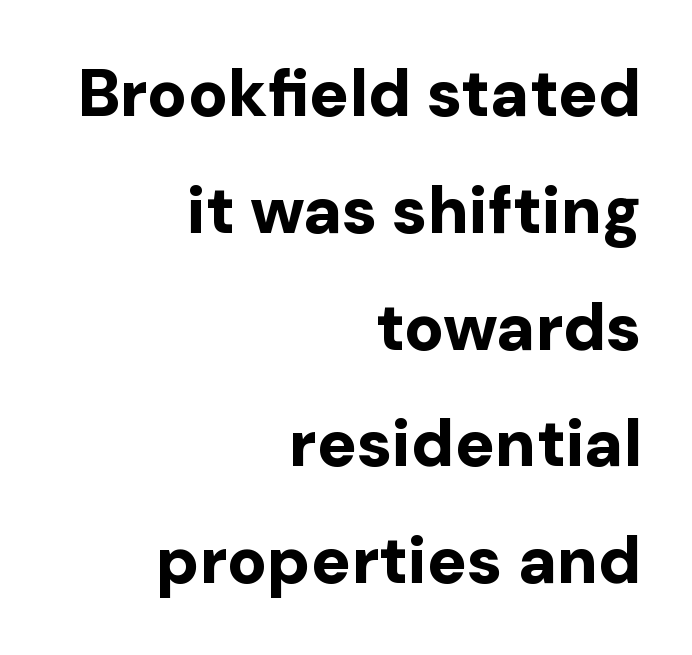
{"serif": "no", "italic": "no", "bold": "yes", "weight": "bold", "width": "normal", "stroke_contrast": "low", "x_height": "medium", "monospaced": "no", "underline": "no", "align": "right", "line_spacing_ratio": 1.77, "letter_spacing": "normal", "letter_spacing_em": 0.0, "glyph_px": 66}
